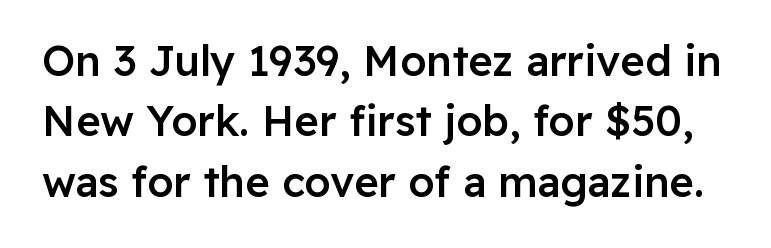
Q: Is the text bold? A: Semi-bold.
Q: Is the text italic (slanted)? A: No, it is upright.
Q: Is the typeface a serif or a sans-serif typeface? A: Sans-serif.
Q: Is the text underlined? A: No.
Q: Is the spacing between letters normal or unusually wide? A: Normal.
Q: Is the spacing between lines tight, normal or loose? A: Normal.
Q: Width (condensed, normal, or wide)? A: Normal.
Q: Stroke contrast? A: Low.
Q: x-height? A: Medium.
Q: Monospaced? A: No.
